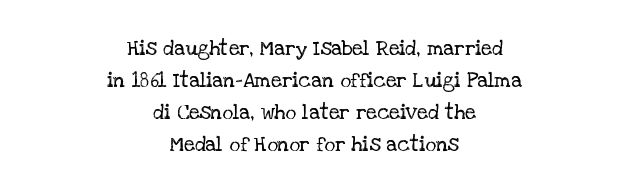
A light-to-regular cut is what we see here. The vertical gap from one line to the next is medium. Standard letterfit; no display-style spreading of the glyphs. Short and long lines alike share a common midpoint. Posture: upright roman.
